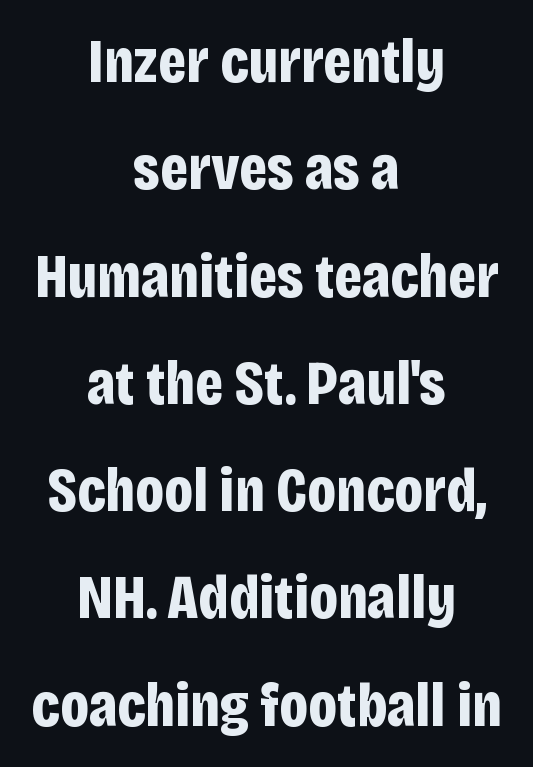
The face used here is a sans, in the tradition of grotesques and geometrics. Look at the tracking — it's just the regular setting, nothing added. Each row of text sits above clean, open space. A typesetter would call this proportional, since set widths differ per character. Is the block centered? Yes — each line is placed symmetrically about the middle. Tall strokes in this sample are plumb rather than angled.
